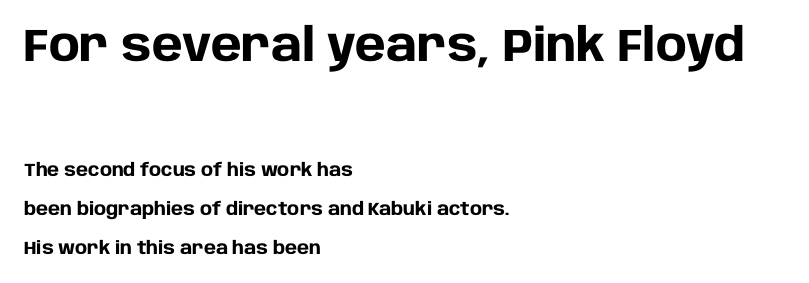
The image shows 46 px heavy sans-serif type, upright; set left-aligned, loose line spacing (2.17x), normal letter spacing, not underlined; the first (top) block is 2.56x larger; low stroke contrast and a large x-height.
